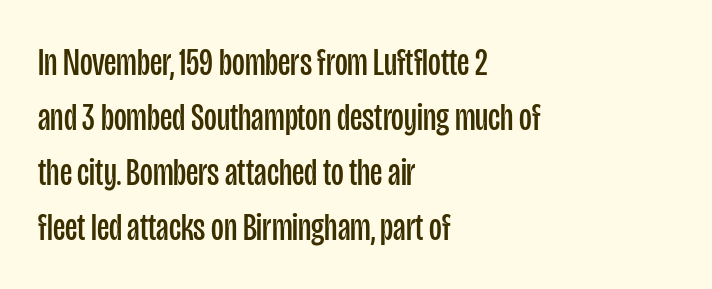
No italicization has been applied; the sample stays upright. The characters display no serif detailing; their extremities are plain. Leftover space on each line is placed entirely after the last word. Vertical spacing — default. The typeface has the unassuming heft of standard copy or less.
